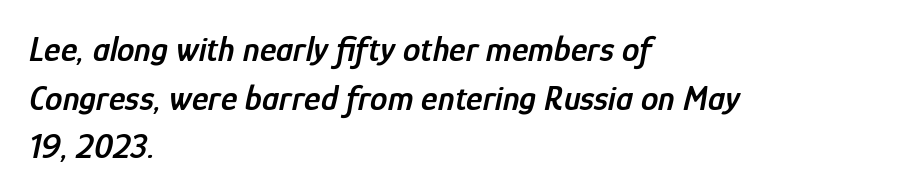
The image shows 35 px semibold, condensed type, italic (leaning right); set left-aligned, normal line spacing (1.39x), normal letter spacing, not underlined; low stroke contrast and a medium x-height.
